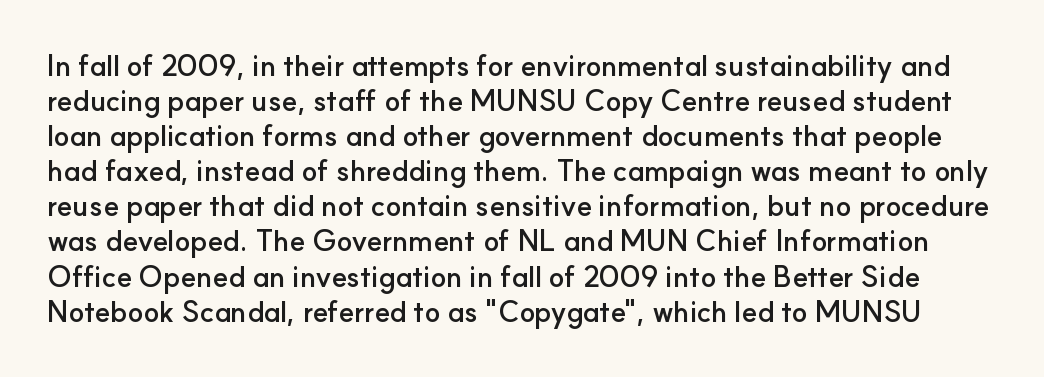
The gap between lines stays unmarked. Think of a printed novel: that variable character pitch is what you see here. Every letter is thick-stroked: bold, no question. Look at the tracking — it's just the regular setting, nothing added. The font's upright variant was chosen for this text. The letters carry no serifs — their stems end cleanly without finishing strokes.
